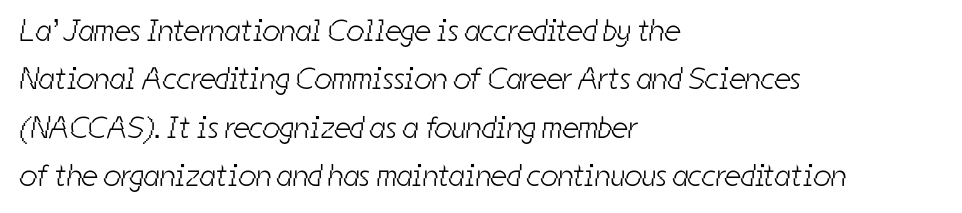
{"serif": "no", "bold": "no", "weight": "light", "width": "condensed", "stroke_contrast": "low", "x_height": "medium", "monospaced": "no", "underline": "no", "align": "left", "line_spacing": "normal", "line_spacing_ratio": 1.56, "letter_spacing": "normal", "letter_spacing_em": 0.0, "glyph_px": 31}
